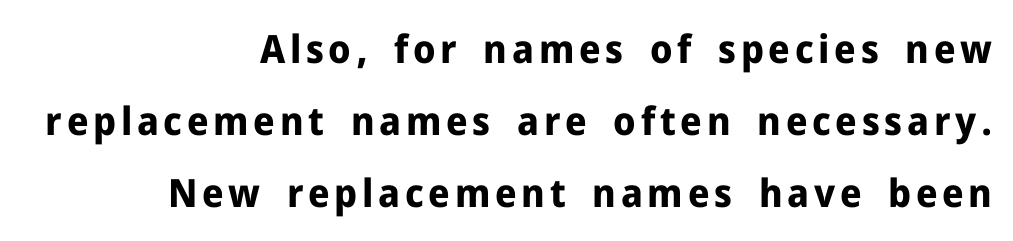
{"serif": "no", "italic": "no", "bold": "yes", "weight": "bold", "width": "normal", "stroke_contrast": "low", "x_height": "medium", "monospaced": "no", "underline": "no", "align": "right", "line_spacing_ratio": 1.85, "glyph_px": 39}
